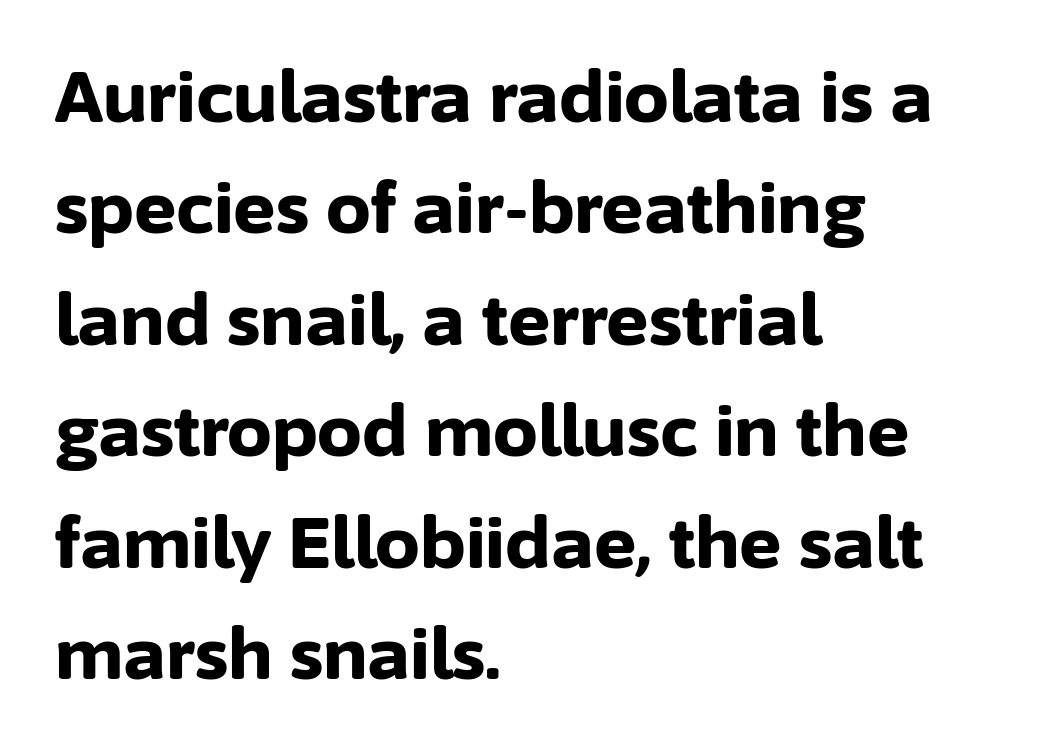
The image shows 71 px bold sans-serif type, upright; set left-aligned, normal line spacing (1.57x), normal letter spacing, not underlined; low stroke contrast and a medium x-height.
